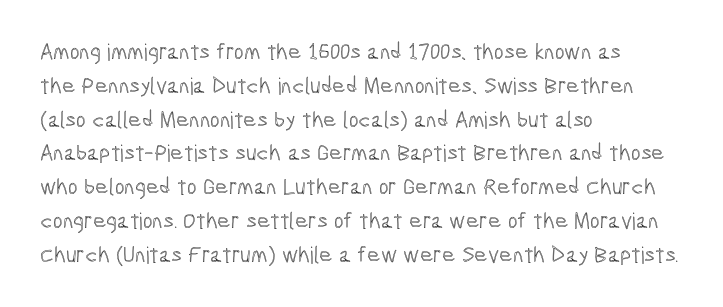
The image shows 23 px text type, upright; set left-aligned, normal line spacing (1.47x), normal letter spacing, not underlined.
